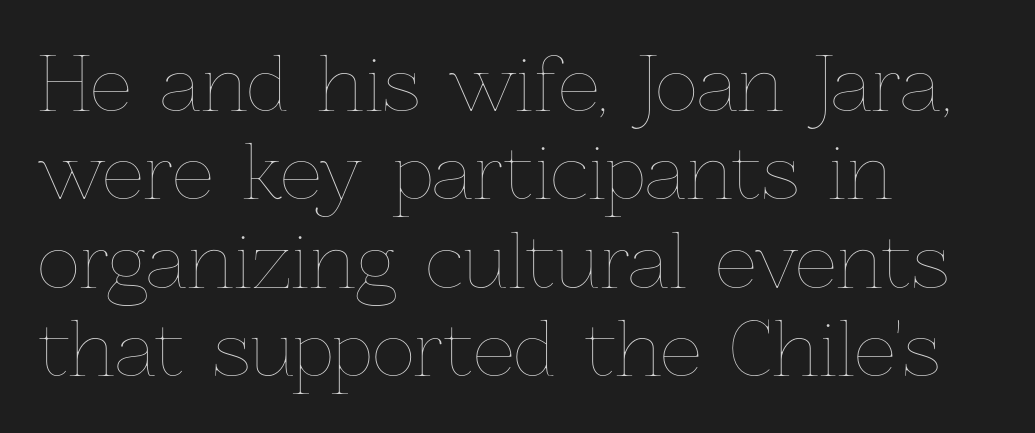
The image shows 73 px thin type, upright; set left-aligned, line spacing 1.21x, normal letter spacing, not underlined; low stroke contrast and a medium x-height.
